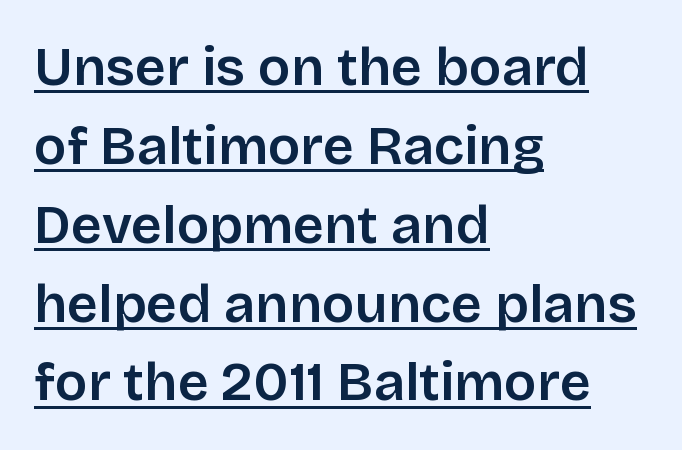
A continuous stroke trails under the words, as in a hyperlink. Honestly, the row spacing looks completely unremarkable. Does the weight exceed regular? Yes, but only to semibold. A typesetter would mark this as roman, not italic. This sample uses plain, unmodified letter spacing. If you drew a ruler down the left edge, every line would touch it.
